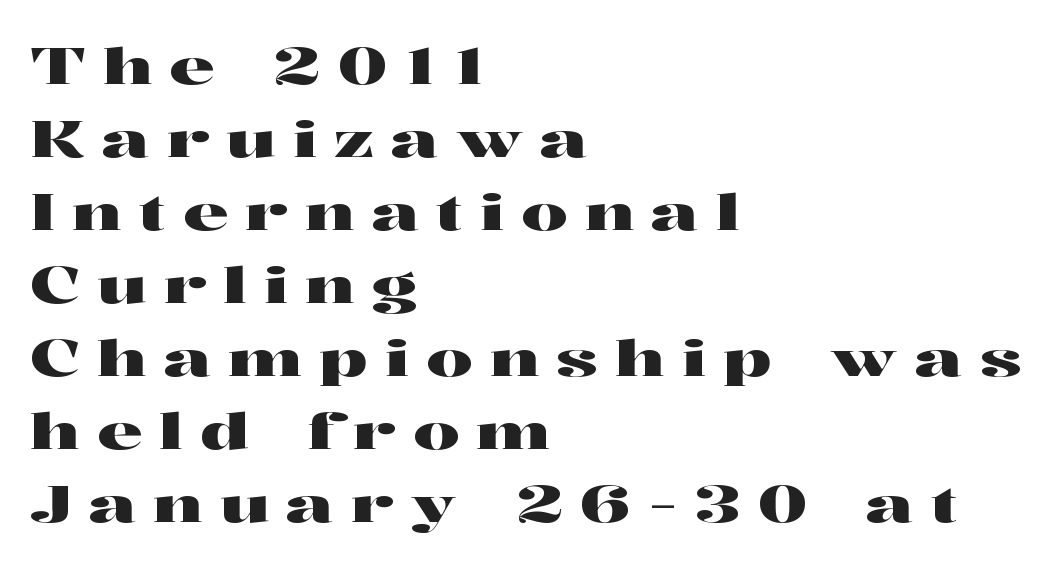
{"serif": "yes", "italic": "no", "width": "wide", "stroke_contrast": "high", "x_height": "medium", "monospaced": "no", "underline": "no", "align": "left", "line_spacing": "normal", "line_spacing_ratio": 1.43, "letter_spacing": "wide", "letter_spacing_em": 0.34, "glyph_px": 51}
